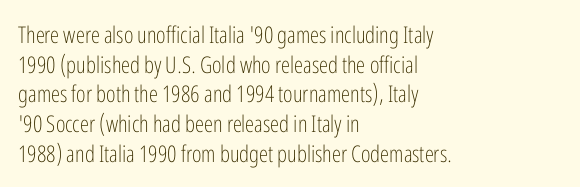
Q: Is the text bold? A: No.
Q: Is the text italic (slanted)? A: No, it is upright.
Q: Is the text underlined? A: No.
Q: How is the paragraph aligned? A: Left-aligned.
Q: Is the spacing between letters normal or unusually wide? A: Normal.
Q: Is the spacing between lines tight, normal or loose? A: Normal.
